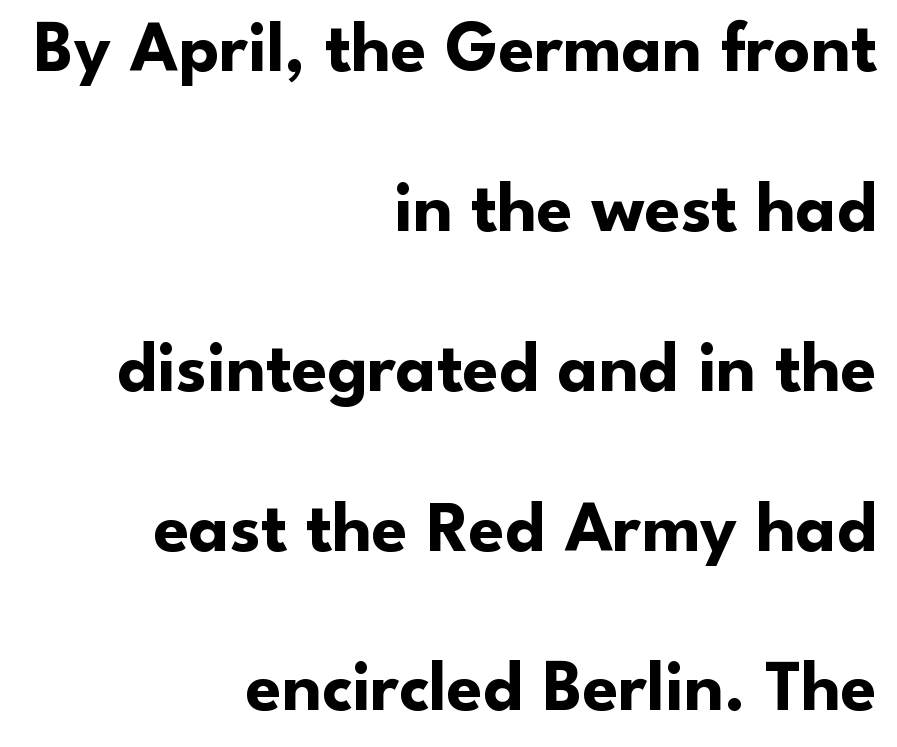
The image shows 72 px bold sans-serif type, upright; set right-aligned, loose line spacing (2.22x), normal letter spacing, not underlined; low stroke contrast and a small x-height.
